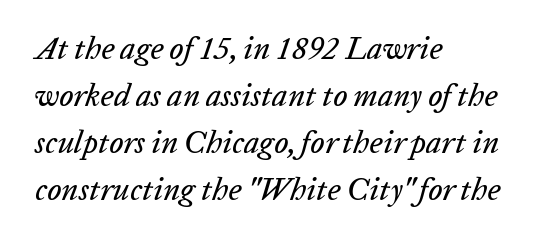
This is oblique type, the kind used for emphasis or titles. The passage shown is typed in a proportional face where columns would drift. All the whitespace from short lines collects on the right. Regarding leading, the lines here are spaced in the standard way. A typesetter would call this zero additional tracking. The strip under each line holds only bare page.
